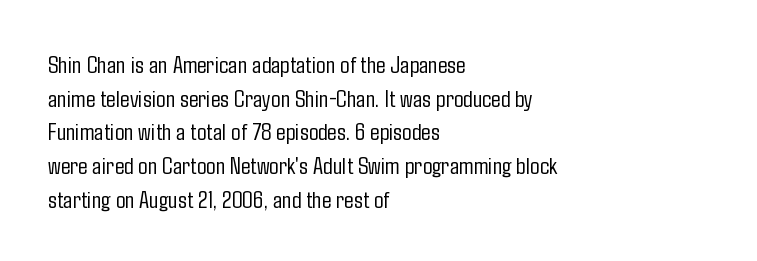
Honestly, there is no underline to notice here at all. When letters stand straight like this, we call the style roman or upright. The passage shown stacks its lines at a standard gap. Horizontal alignment here is leftward, the default for most running prose. Ink coverage per letter is moderate at most.
